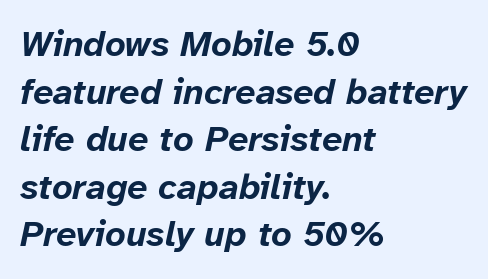
The rendering uses natural spacing where letterforms have individual widths. Quick note: underline off. These lines keep a tight, regular rhythm from letter to letter. Observe the lean: these are italic letterforms. Baseline-to-baseline distance is the conventional proportion of letter height.
